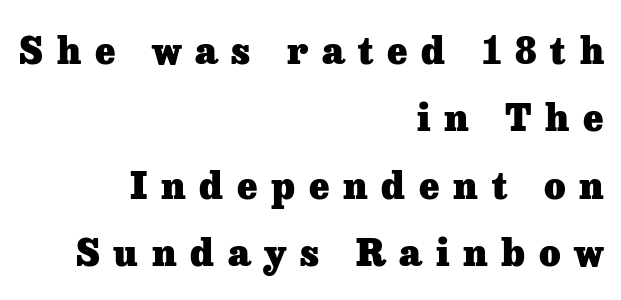
{"serif": "yes", "italic": "no", "bold": "yes", "weight": "heavy", "width": "normal", "stroke_contrast": "low", "x_height": "medium", "monospaced": "no", "underline": "no", "align": "right", "line_spacing_ratio": 1.82, "letter_spacing": "wide", "letter_spacing_em": 0.37, "glyph_px": 37}
